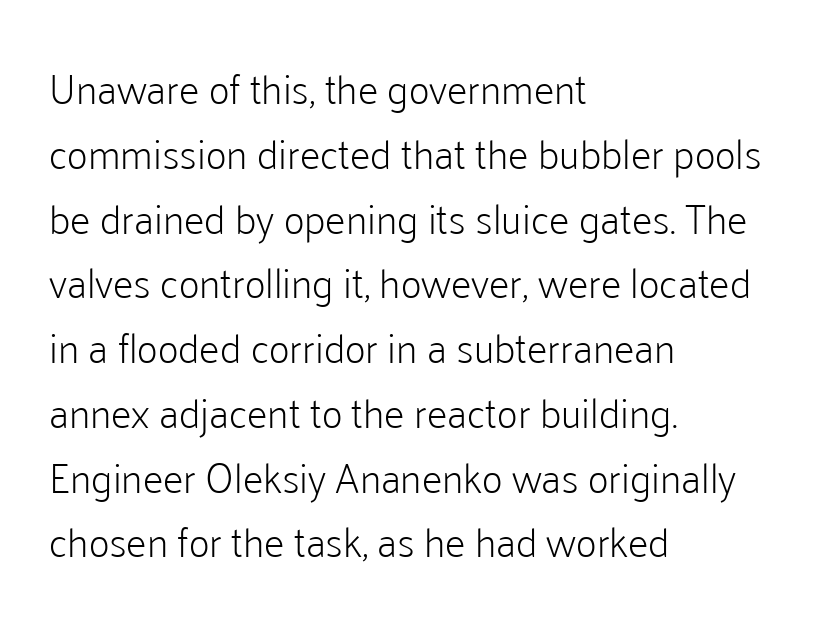
The image shows 41 px light sans-serif type, upright; set left-aligned, normal line spacing (1.58x), normal letter spacing, not underlined; low stroke contrast and a medium x-height.
